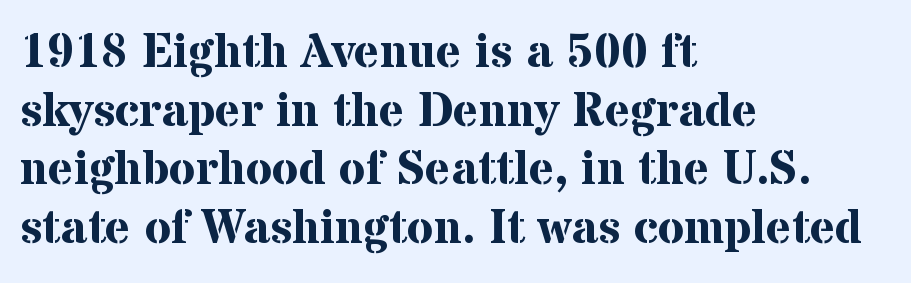
The image shows 48 px bold serif type, upright; set left-aligned, line spacing 1.22x, normal letter spacing, not underlined; medium stroke contrast and a medium x-height.
